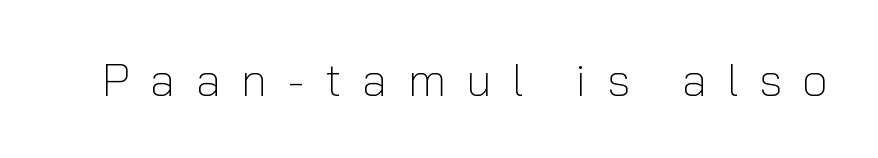
You could only call the tracking loose — the letters float apart. Beneath every word, the page is bare. Vertical strokes here are truly vertical. Each letter keeps its own natural width here, so spacing adapts to shape. The designer went with a sans here, leaving each stem footless. Stroke mass is kept to a normal reading level or below.
